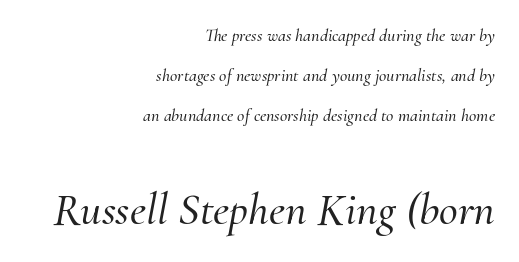
Type without underlining. The line-height multiplier appears high, well above default. Notice how the stems are inclined rather than vertical — that's the hallmark of italics. This sample uses a serif face. The emphasis by scale lands on block number two, below. Honestly, the letter spacing is just normal — you wouldn't notice it.
